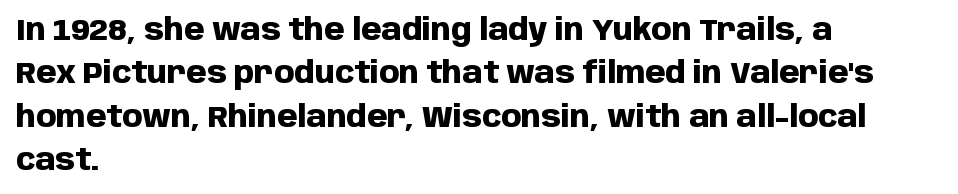
Quick note: interline space is typical. The letters sit at their default tracking, neither squeezed nor spread. Any mark beneath the type? The region is blank. Here the designer chose a conventional face with non-uniform glyph widths. The rendering anchors every line to the left-hand side. A typesetter would mark this as roman, not italic.
